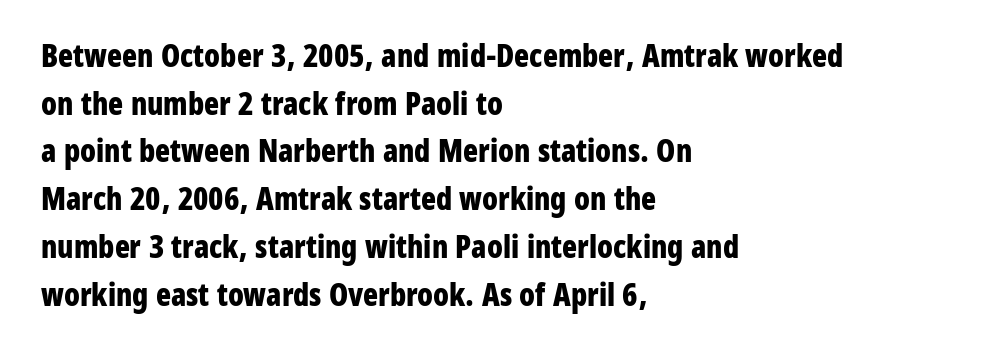
{"serif": "no", "italic": "no", "bold": "yes", "weight": "bold", "width": "condensed", "stroke_contrast": "low", "x_height": "medium", "monospaced": "no", "underline": "no", "align": "left", "line_spacing": "normal", "line_spacing_ratio": 1.54, "letter_spacing": "normal", "letter_spacing_em": 0.0, "glyph_px": 31}
